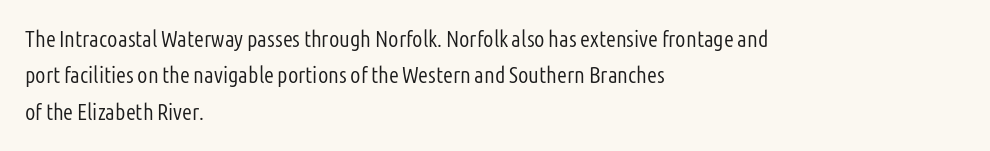
Q: Is the text bold? A: No.
Q: Is the text italic (slanted)? A: No, it is upright.
Q: Is the text underlined? A: No.
Q: How is the paragraph aligned? A: Left-aligned.
Q: Is the spacing between letters normal or unusually wide? A: Normal.
Q: Is the spacing between lines tight, normal or loose? A: Normal.
